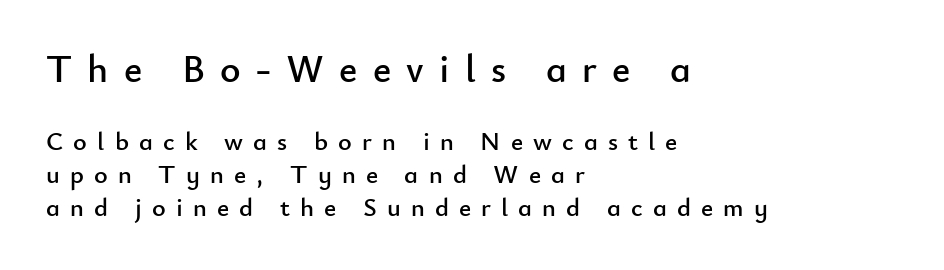
The image shows 39 px sans-serif type, upright; set left-aligned, normal line spacing (1.26x), unusually wide letter spacing (+0.39 em), not underlined; the first (top) block is 1.5x larger; low stroke contrast and a small x-height.
